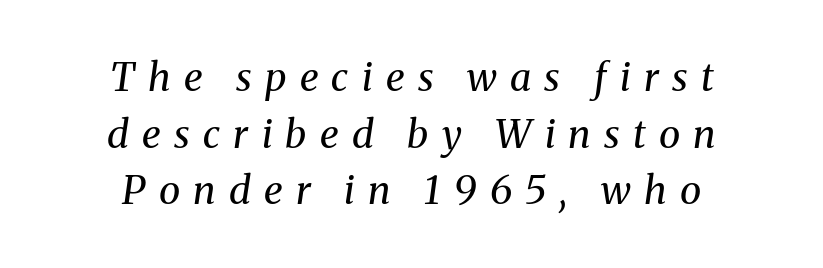
{"serif": "yes", "italic": "yes", "lean": "right", "slant_degrees": 8, "bold": "no", "weight": "regular", "width": "normal", "stroke_contrast": "medium", "x_height": "medium", "monospaced": "no", "underline": "no", "align": "center", "line_spacing": "normal", "line_spacing_ratio": 1.45, "letter_spacing": "wide", "letter_spacing_em": 0.34, "glyph_px": 39}
